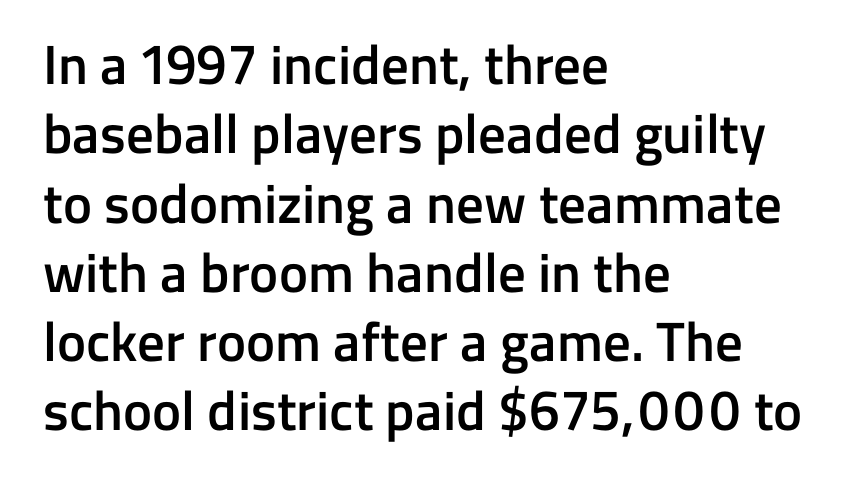
The image shows 55 px semibold sans-serif type, upright; set left-aligned, normal line spacing (1.26x), normal letter spacing, not underlined; low stroke contrast and a medium x-height.
